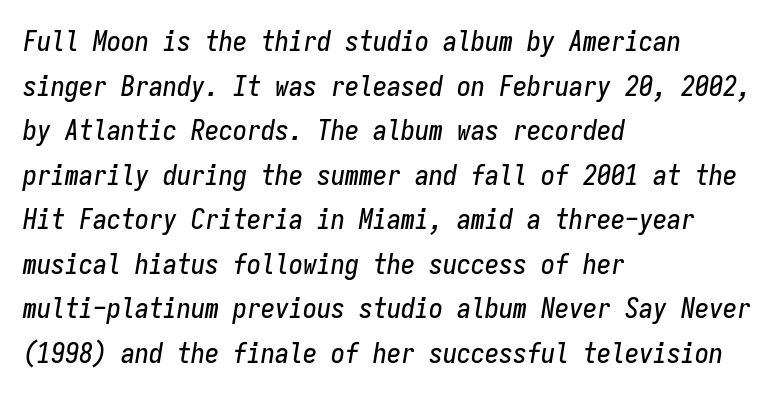
The image shows 28 px condensed type, italic (leaning right), monospaced; set left-aligned, normal line spacing (1.59x), normal letter spacing, not underlined; low stroke contrast and a medium x-height.
